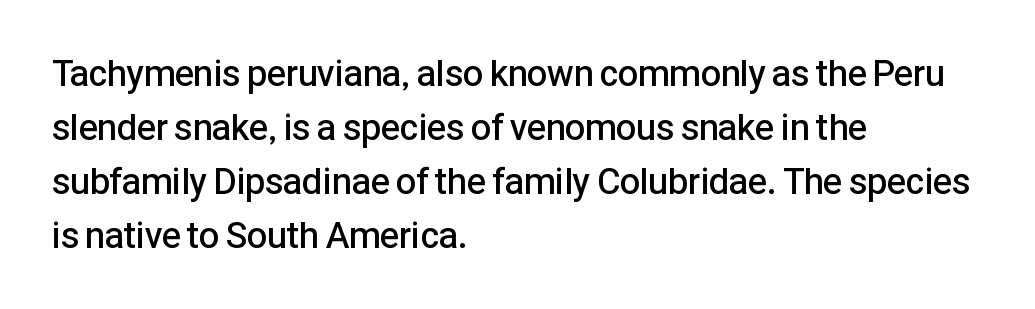
Q: Is the text bold? A: Semi-bold.
Q: Is the text italic (slanted)? A: No, it is upright.
Q: Is the typeface a serif or a sans-serif typeface? A: Sans-serif.
Q: Is the text underlined? A: No.
Q: How is the paragraph aligned? A: Left-aligned.
Q: Is the spacing between letters normal or unusually wide? A: Normal.
Q: Is the spacing between lines tight, normal or loose? A: Normal.
Q: Width (condensed, normal, or wide)? A: Normal.
Q: Stroke contrast? A: Low.
Q: x-height? A: Medium.
Q: Monospaced? A: No.
